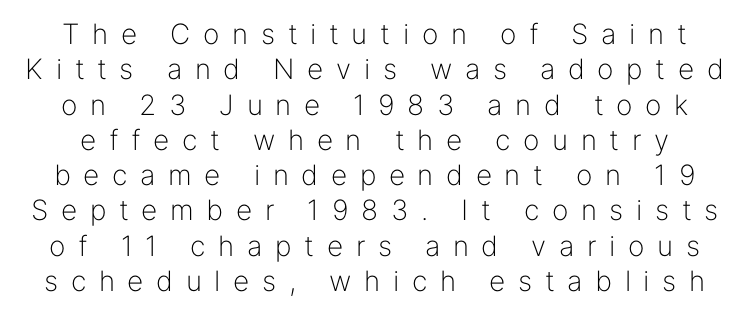
Q: Is the text bold? A: No.
Q: Is the text italic (slanted)? A: No, it is upright.
Q: Is the typeface a serif or a sans-serif typeface? A: Sans-serif.
Q: Is the text underlined? A: No.
Q: Is the spacing between letters normal or unusually wide? A: Unusually wide.
Q: Is the spacing between lines tight, normal or loose? A: Normal.
Q: Width (condensed, normal, or wide)? A: Normal.
Q: Stroke contrast? A: Low.
Q: x-height? A: Medium.
Q: Monospaced? A: No.
